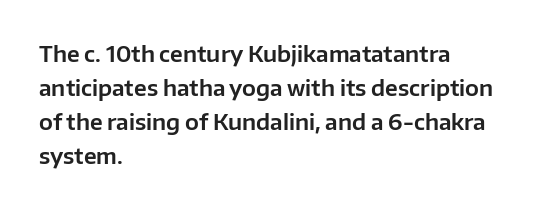
Q: Is the text italic (slanted)? A: No, it is upright.
Q: Is the text underlined? A: No.
Q: How is the paragraph aligned? A: Left-aligned.
Q: Is the spacing between letters normal or unusually wide? A: Normal.
Q: Is the spacing between lines tight, normal or loose? A: Normal.
